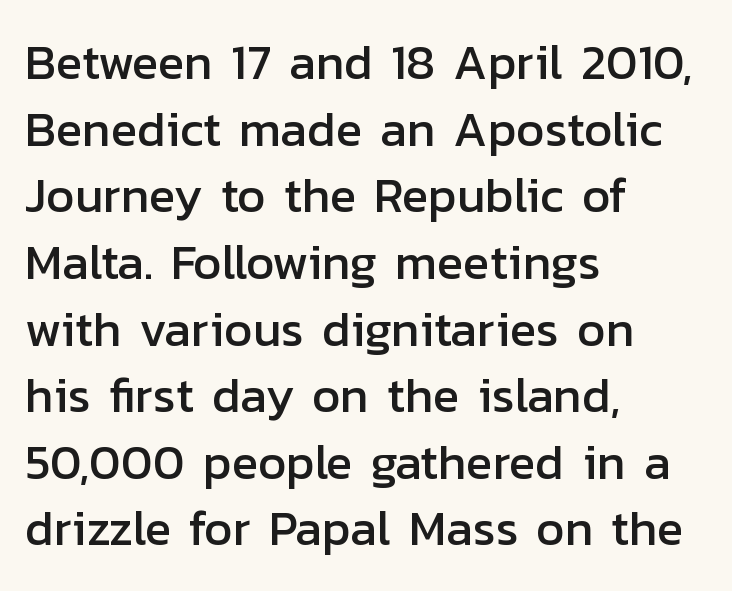
{"serif": "no", "italic": "no", "width": "normal", "stroke_contrast": "low", "x_height": "medium", "monospaced": "no", "underline": "no", "align": "left", "line_spacing": "normal", "line_spacing_ratio": 1.36, "letter_spacing": "normal", "letter_spacing_em": 0.0, "glyph_px": 49}
